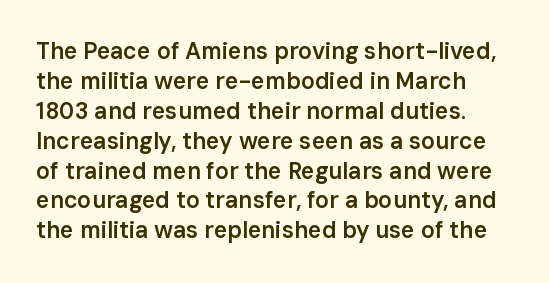
The image shows 23 px text type, upright; set normal line spacing (1.3x), normal letter spacing, not underlined.
